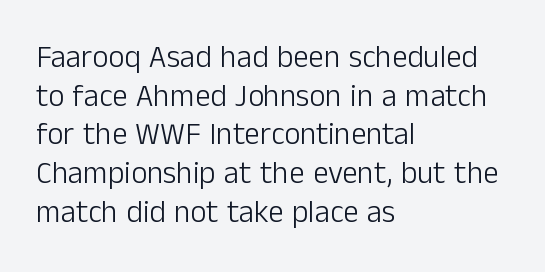
{"serif": "no", "italic": "no", "bold": "no", "weight": "light", "width": "normal", "stroke_contrast": "low", "x_height": "medium", "monospaced": "no", "underline": "no", "align": "left", "line_spacing": "normal", "line_spacing_ratio": 1.25, "letter_spacing": "normal", "letter_spacing_em": 0.0, "glyph_px": 31}
